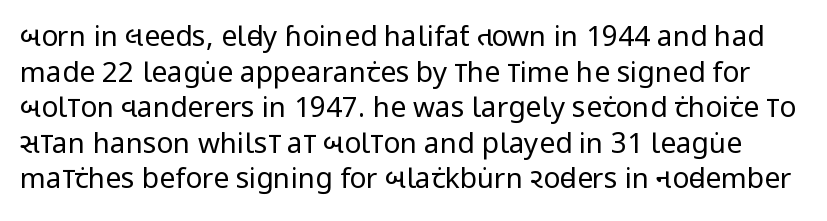
{"serif": "no", "italic": "no", "bold": "no", "weight": "regular", "width": "condensed", "stroke_contrast": "low", "x_height": "large", "monospaced": "no", "underline": "no", "line_spacing": "normal", "line_spacing_ratio": 1.27, "letter_spacing": "normal", "letter_spacing_em": 0.0, "glyph_px": 28}
